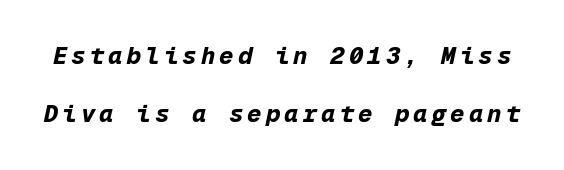
Honestly, the rows look like they've been pulled way apart. Students, this is bold: see how much ink each stroke carries. Would a proofreader flag this as italicized? Yes. The area under the type is left untouched.
